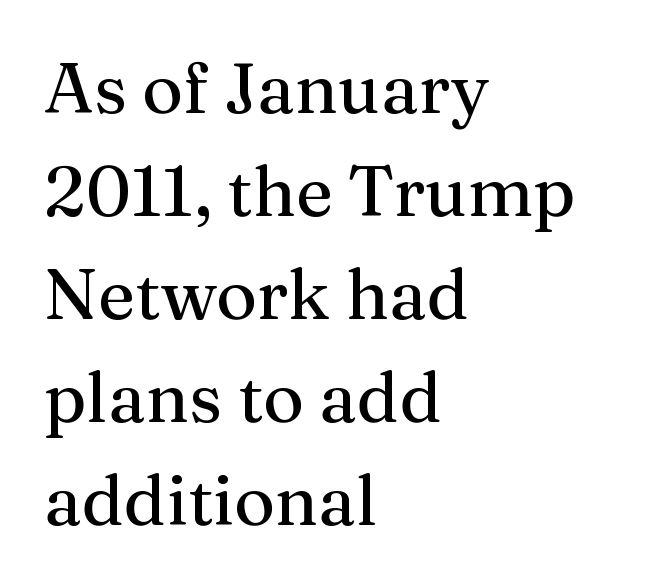
The image shows 70 px serif type, upright; set left-aligned, normal line spacing (1.47x), normal letter spacing, not underlined; medium stroke contrast and a medium x-height.
